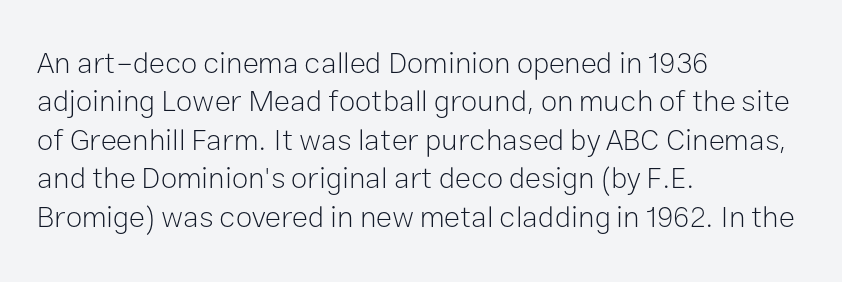
Glance below the letters and you will spot only blank space. Upright lettering throughout. Each letter's strokes conclude bluntly, with no projecting serifs. You could not count columns in this text — the font is proportionally spaced.
